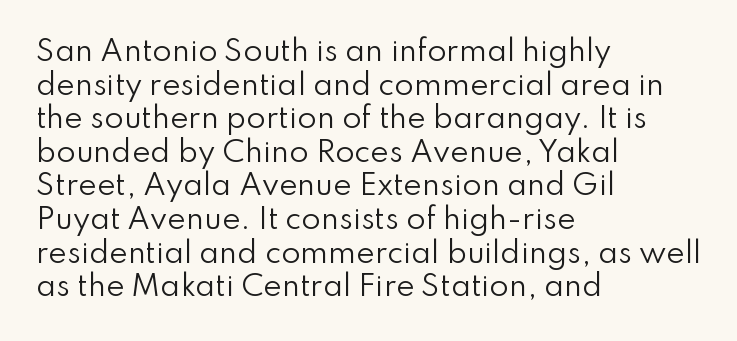
Typographically, this falls in the sans-serif category. Bare-footed words on every line. Upright lettering throughout. Casual observation: everything's shoved over to the left.
